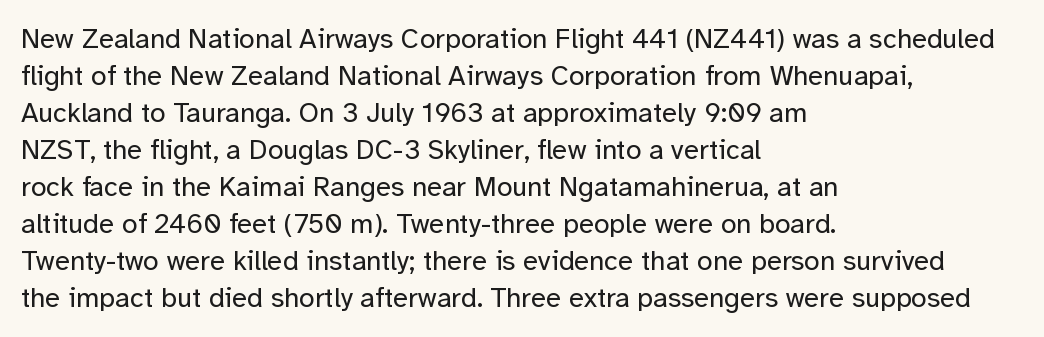
{"serif": "no", "italic": "no", "bold": "no", "weight": "regular", "width": "normal", "stroke_contrast": "low", "x_height": "medium", "monospaced": "no", "underline": "no", "align": "left", "line_spacing": "normal", "line_spacing_ratio": 1.32, "letter_spacing": "normal", "letter_spacing_em": 0.0, "glyph_px": 28}
